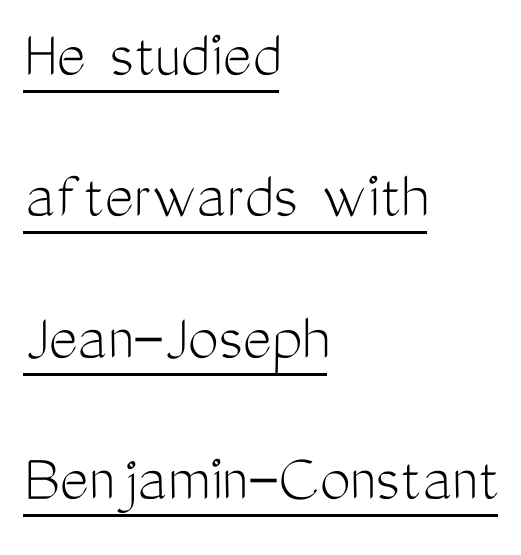
{"serif": "no", "italic": "no", "bold": "no", "weight": "light", "width": "condensed", "stroke_contrast": "medium", "x_height": "medium", "monospaced": "no", "underline": "yes", "align": "left", "line_spacing": "loose", "line_spacing_ratio": 2.05, "letter_spacing": "normal", "letter_spacing_em": 0.0, "glyph_px": 69}
